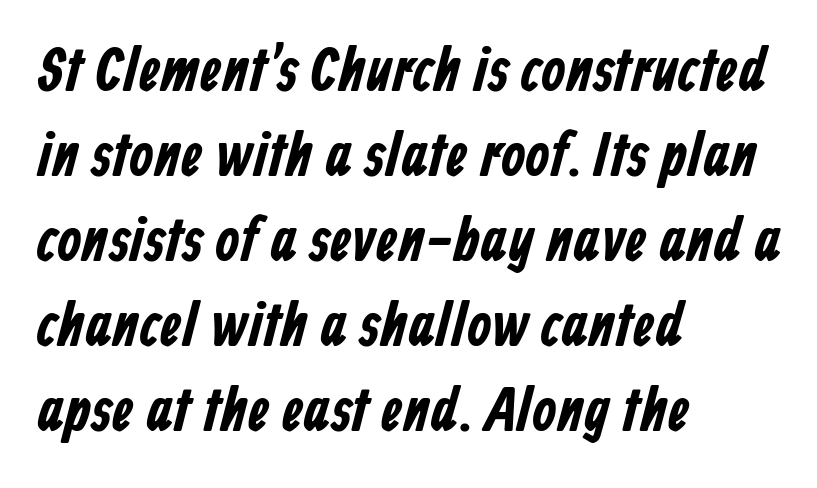
Line beginnings align vertically; line endings do not. Quick note: underline off. Reading down the column, the eye jumps a familiar distance to each next line. The passage shown is typed in a proportional face where columns would drift. Here the glyphs are tracked normally, forming tight word shapes. Look at the bottom of the vertical strokes: they stop flat, with no serifs.
